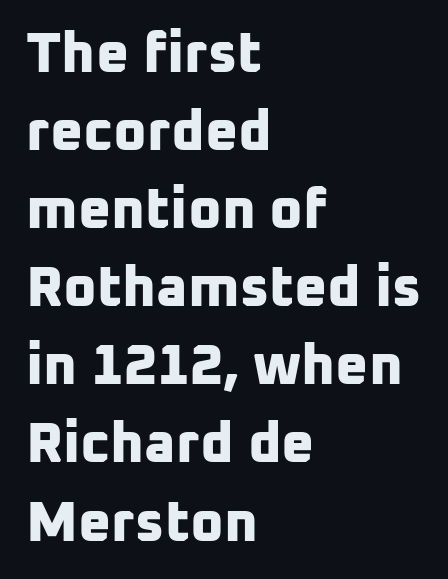
The rendering uses a bold face; every stroke is thick and dark. Beneath every word, the page is bare. The leading is moderate, giving the passage an even texture. This sample uses a sans-serif face. No extra tracking has been applied to these lines.
